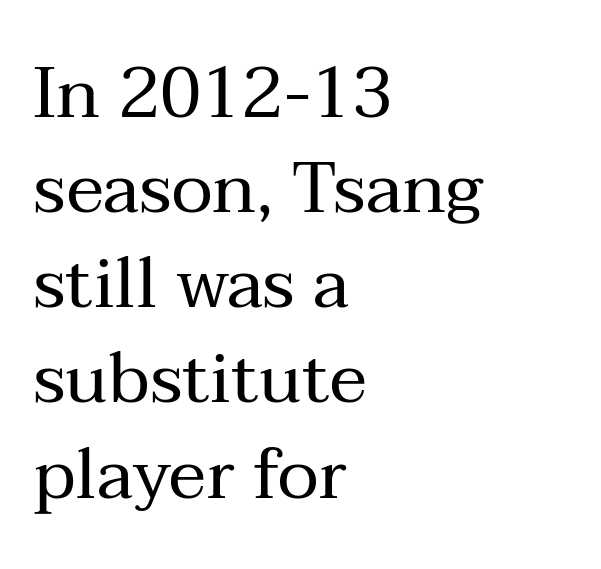
{"serif": "yes", "italic": "no", "bold": "no", "weight": "regular", "width": "normal", "stroke_contrast": "medium", "x_height": "medium", "monospaced": "no", "underline": "no", "align": "left", "line_spacing": "normal", "line_spacing_ratio": 1.34, "letter_spacing": "normal", "letter_spacing_em": 0.0, "glyph_px": 71}
